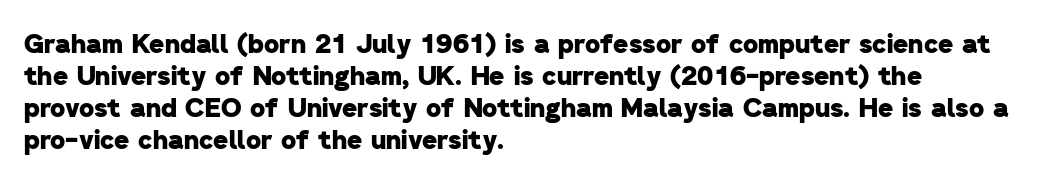
The space beneath each line is pristine and unruled. The compositor pushed each line to the left boundary. No extra tracking has been applied to these lines. Heavy, bold letterforms.
